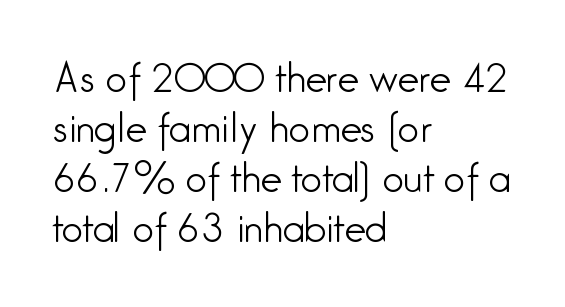
Q: Is the text bold? A: No.
Q: Is the text italic (slanted)? A: No, it is upright.
Q: Is the typeface a serif or a sans-serif typeface? A: Sans-serif.
Q: Is the text underlined? A: No.
Q: How is the paragraph aligned? A: Left-aligned.
Q: Is the spacing between letters normal or unusually wide? A: Normal.
Q: Is the spacing between lines tight, normal or loose? A: Normal.
Q: Width (condensed, normal, or wide)? A: Condensed.
Q: Stroke contrast? A: Low.
Q: x-height? A: Medium.
Q: Monospaced? A: No.
